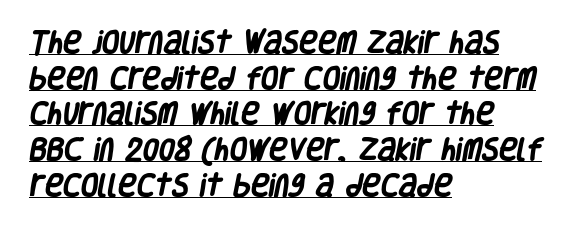
The image shows 25 px bold type; set left-aligned, normal line spacing (1.43x), normal letter spacing, underlined.
